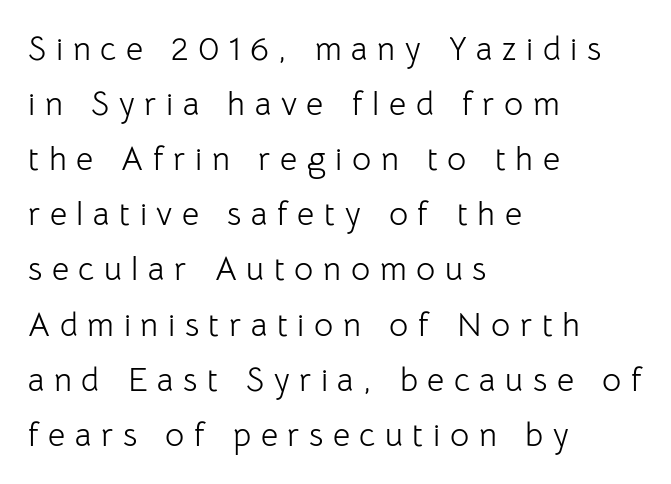
The image shows 33 px light sans-serif type, upright; set left-aligned, normal line spacing (1.67x), unusually wide letter spacing (+0.29 em), not underlined; low stroke contrast and a medium x-height.
